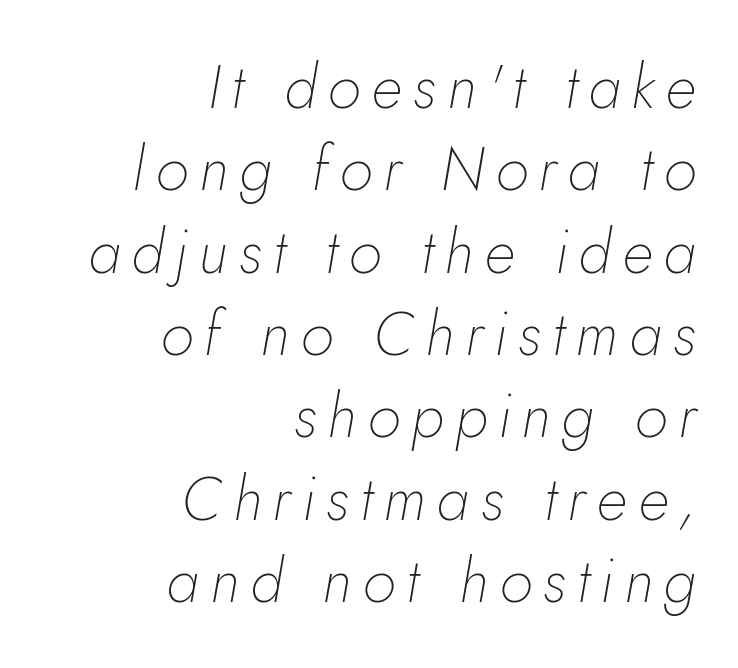
The image shows 61 px thin type, italic (leaning right); set right-aligned, normal line spacing (1.35x), not underlined; low stroke contrast and a small x-height.
